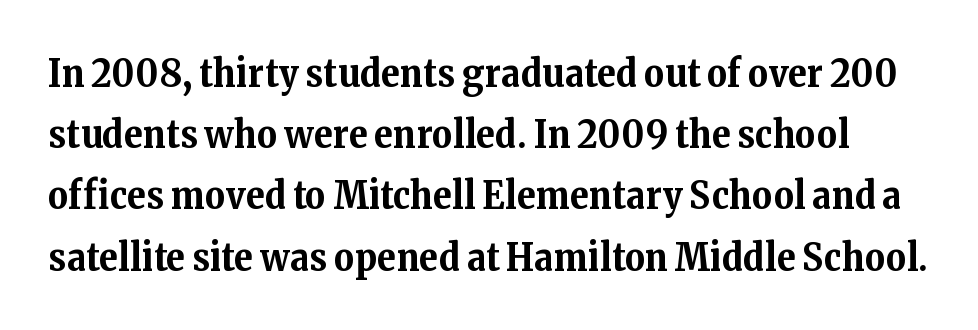
The vertical gap from one line to the next is medium. Here the designer chose a conventional face with non-uniform glyph widths. Italic: no, the glyphs are upright roman. There is no visible air inserted between adjacent glyphs. The text was rendered using a seriffed face with decorative stroke endings.
